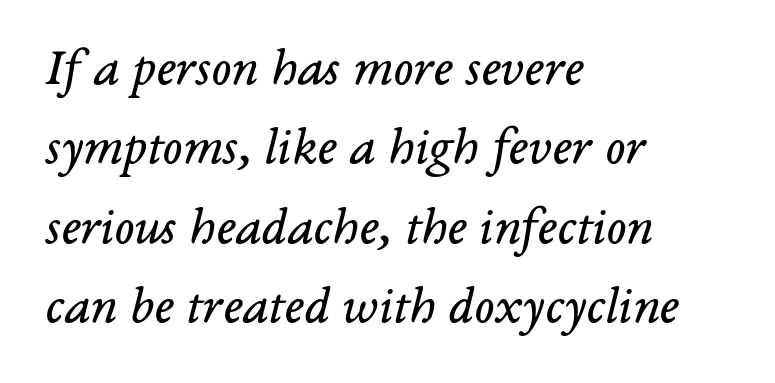
Style check: oblique. Inter-character spacing is left at the font's built-in metrics. The zone under the glyphs is completely vacant. Is the type heavy? It reads as light-to-regular instead. In terms of leading, this rendering sits right in the middle. Proportional: the letters do not fall into vertical columns.
